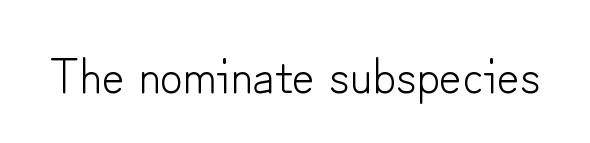
The image shows 50 px light sans-serif type, upright; set normal letter spacing, not underlined; low stroke contrast and a small x-height.
